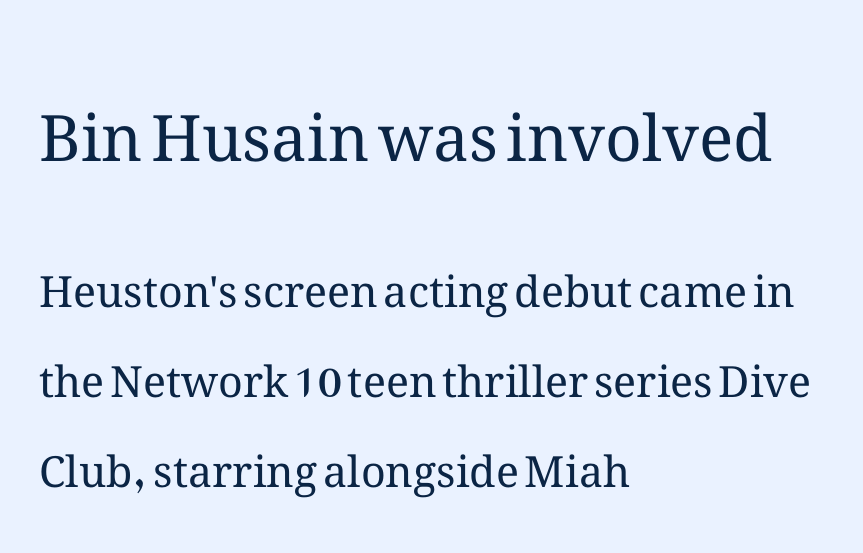
The image shows 64 px regular-weight type, upright; set left-aligned, loose line spacing (2.1x), normal letter spacing, not underlined; the first (top) block is 1.49x larger; medium stroke contrast and a medium x-height.
